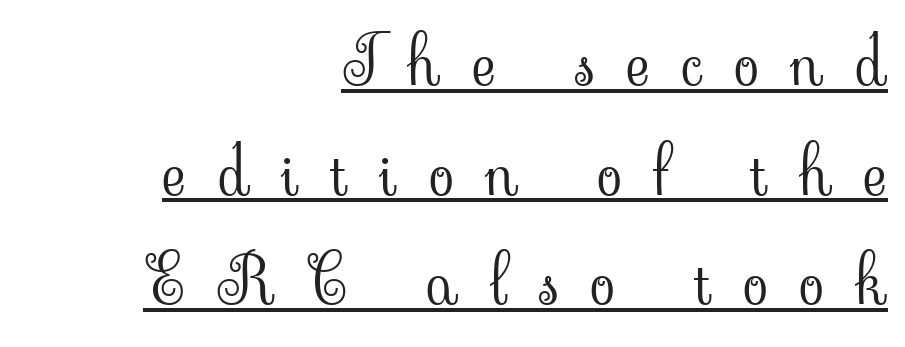
The image shows 66 px light serif type, upright; set right-aligned, normal line spacing (1.66x), unusually wide letter spacing (+0.48 em), underlined; low stroke contrast and a small x-height.
